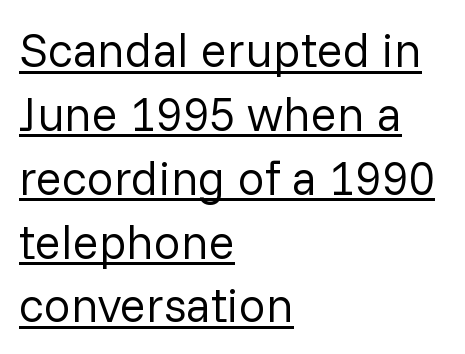
{"serif": "no", "italic": "no", "bold": "no", "weight": "regular", "width": "normal", "stroke_contrast": "low", "x_height": "medium", "monospaced": "no", "underline": "yes", "align": "left", "line_spacing": "normal", "line_spacing_ratio": 1.33, "letter_spacing": "normal", "letter_spacing_em": 0.0, "glyph_px": 48}
